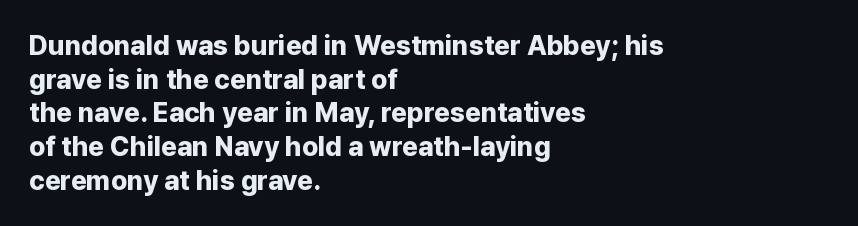
{"italic": "no", "bold": "yes", "underline": "no", "align": "left", "line_spacing": "normal", "line_spacing_ratio": 1.25, "letter_spacing": "normal", "letter_spacing_em": 0.0, "glyph_px": 27}
